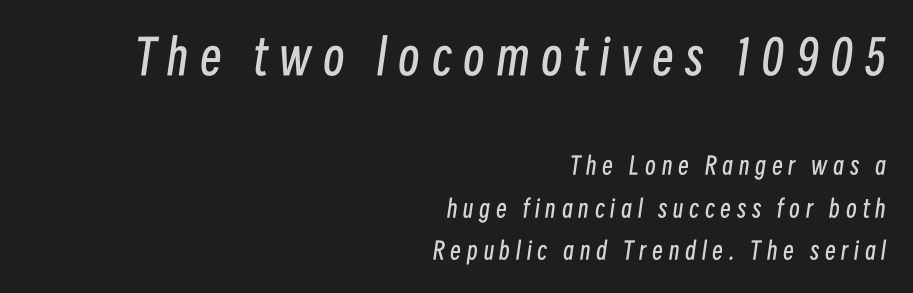
A quiet, ordinary-to-light weight characterises the typeface. Observe the lean: these are italic letterforms. Beneath every word, the page is bare. Think of a printed novel: that variable character pitch is what you see here.
